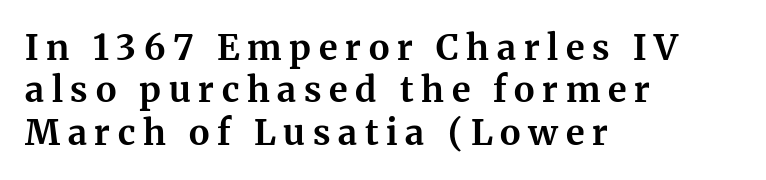
{"serif": "yes", "italic": "no", "bold": "yes", "weight": "bold", "width": "normal", "stroke_contrast": "medium", "x_height": "medium", "monospaced": "no", "underline": "no", "align": "left", "line_spacing_ratio": 1.21, "letter_spacing": "wide", "letter_spacing_em": 0.22, "glyph_px": 35}
